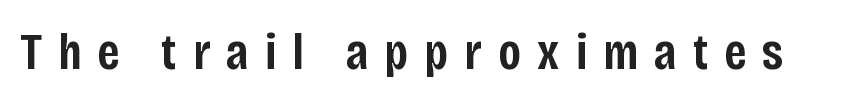
Q: Is the text bold? A: Semi-bold.
Q: Is the text italic (slanted)? A: No, it is upright.
Q: Is the typeface a serif or a sans-serif typeface? A: Sans-serif.
Q: Is the text underlined? A: No.
Q: Is the spacing between letters normal or unusually wide? A: Unusually wide.
Q: Width (condensed, normal, or wide)? A: Condensed.
Q: Stroke contrast? A: Low.
Q: x-height? A: Large.
Q: Monospaced? A: No.
